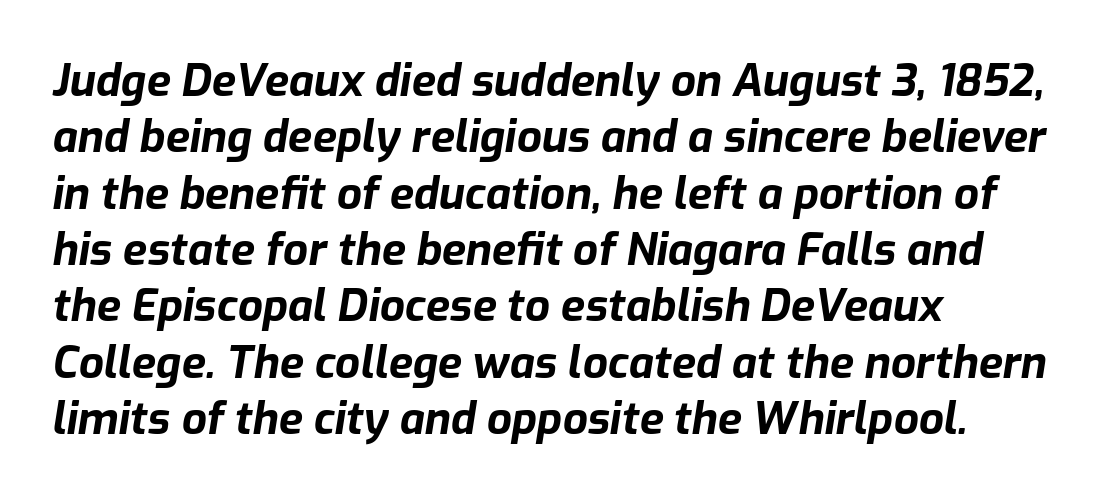
Quick note: interline space is typical. These lines stack with their left ends in a neat column. Caption: bold face, heavy strokes. Tracking value appears to be zero — textbook default spacing. The passage shown is typed in a proportional face where columns would drift. Bare-footed words on every line.
